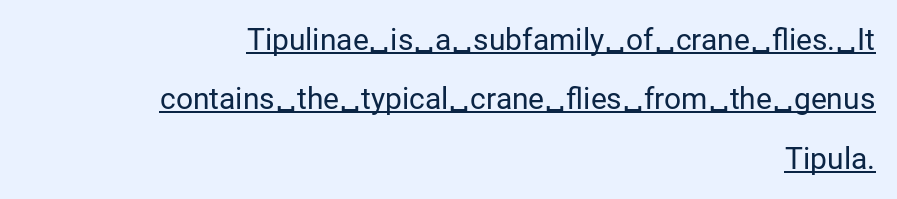
Q: Is the text bold? A: No.
Q: Is the text italic (slanted)? A: No, it is upright.
Q: Is the typeface a serif or a sans-serif typeface? A: Sans-serif.
Q: Is the text underlined? A: Yes.
Q: How is the paragraph aligned? A: Right-aligned.
Q: Is the spacing between letters normal or unusually wide? A: Normal.
Q: Is the spacing between lines tight, normal or loose? A: Loose.
Q: Width (condensed, normal, or wide)? A: Normal.
Q: Stroke contrast? A: Low.
Q: x-height? A: Medium.
Q: Monospaced? A: No.
